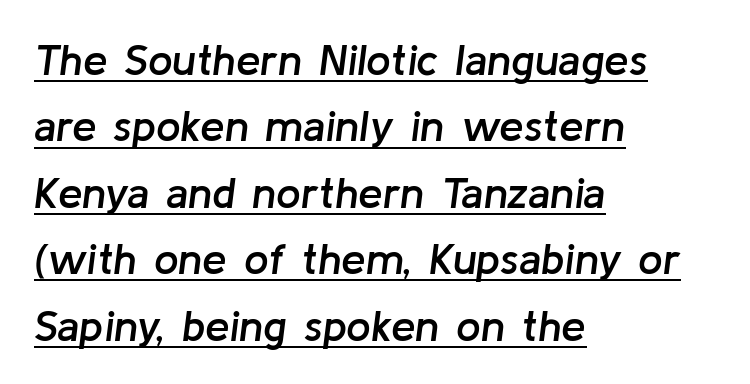
Looks like regular typesetting: each glyph gets only the width it needs. Left-aligned paragraph, ragged on the right. A baseline rule has been typeset under these characters. The passage shown stacks its lines at a standard gap. The rendering keeps characters at their native spacing. Posture: slanted.
